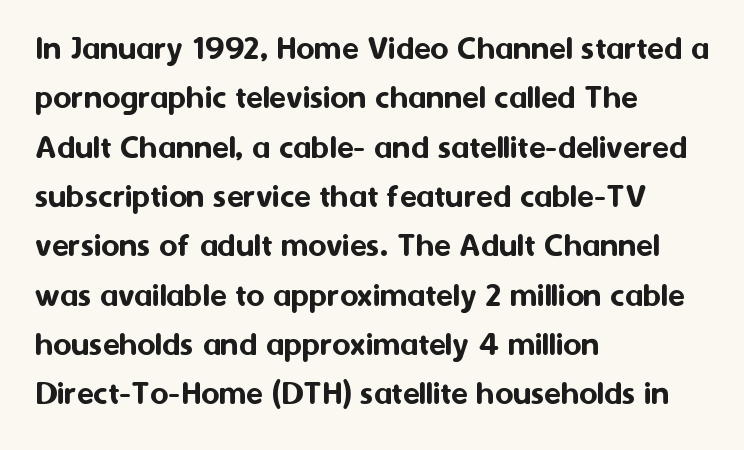
Q: Is the text italic (slanted)? A: No, it is upright.
Q: Is the typeface a serif or a sans-serif typeface? A: Sans-serif.
Q: Is the text underlined? A: No.
Q: How is the paragraph aligned? A: Left-aligned.
Q: Is the spacing between letters normal or unusually wide? A: Normal.
Q: Is the spacing between lines tight, normal or loose? A: Normal.
Q: Width (condensed, normal, or wide)? A: Normal.
Q: Stroke contrast? A: Medium.
Q: x-height? A: Medium.
Q: Monospaced? A: No.
